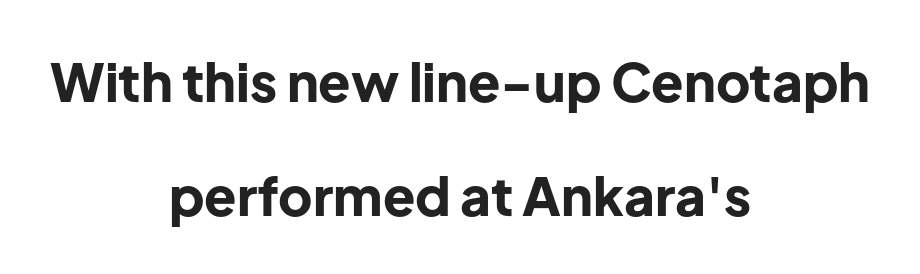
Q: Is the text bold? A: Yes.
Q: Is the text italic (slanted)? A: No, it is upright.
Q: Is the typeface a serif or a sans-serif typeface? A: Sans-serif.
Q: Is the text underlined? A: No.
Q: How is the paragraph aligned? A: Centered.
Q: Is the spacing between letters normal or unusually wide? A: Normal.
Q: Is the spacing between lines tight, normal or loose? A: Loose.
Q: Width (condensed, normal, or wide)? A: Normal.
Q: Stroke contrast? A: Low.
Q: x-height? A: Medium.
Q: Monospaced? A: No.
